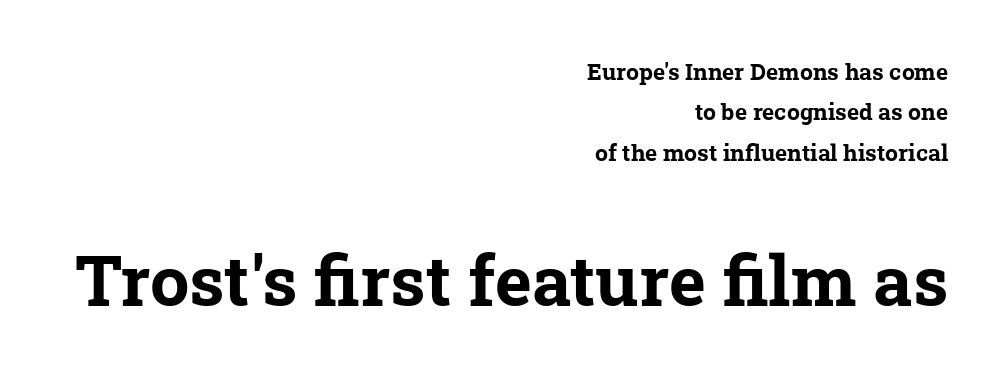
The image shows 70 px bold serif type; set right-aligned, line spacing 1.76x, normal letter spacing, not underlined; the second (bottom) block is 3.04x larger; low stroke contrast and a medium x-height.
